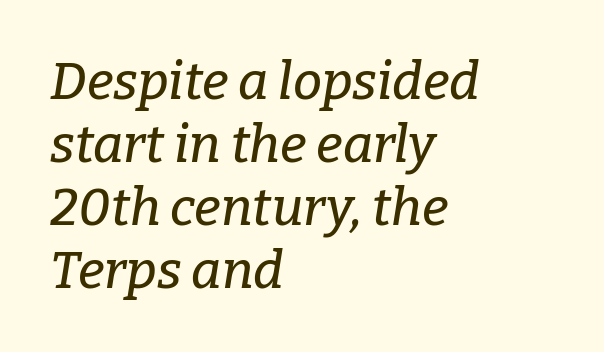
The image shows 52 px serif type, italic (leaning right); set left-aligned, line spacing 1.21x, normal letter spacing, not underlined; low stroke contrast and a medium x-height.
